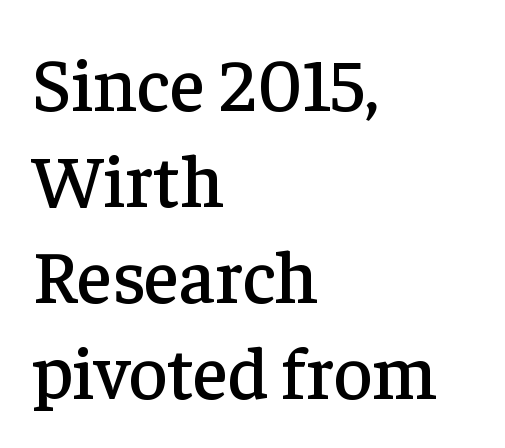
{"serif": "yes", "italic": "no", "width": "normal", "stroke_contrast": "low", "x_height": "medium", "monospaced": "no", "underline": "no", "align": "left", "line_spacing": "normal", "line_spacing_ratio": 1.28, "letter_spacing": "normal", "letter_spacing_em": 0.0, "glyph_px": 75}
